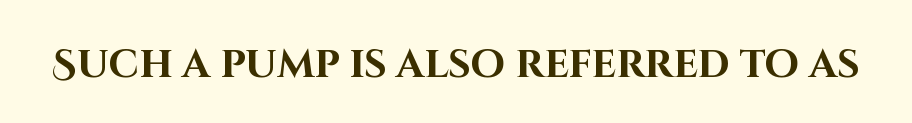
{"serif": "no", "italic": "no", "bold": "yes", "weight": "bold", "width": "normal", "stroke_contrast": "high", "x_height": "large", "monospaced": "no", "underline": "no", "letter_spacing": "normal", "letter_spacing_em": 0.0, "glyph_px": 39}
